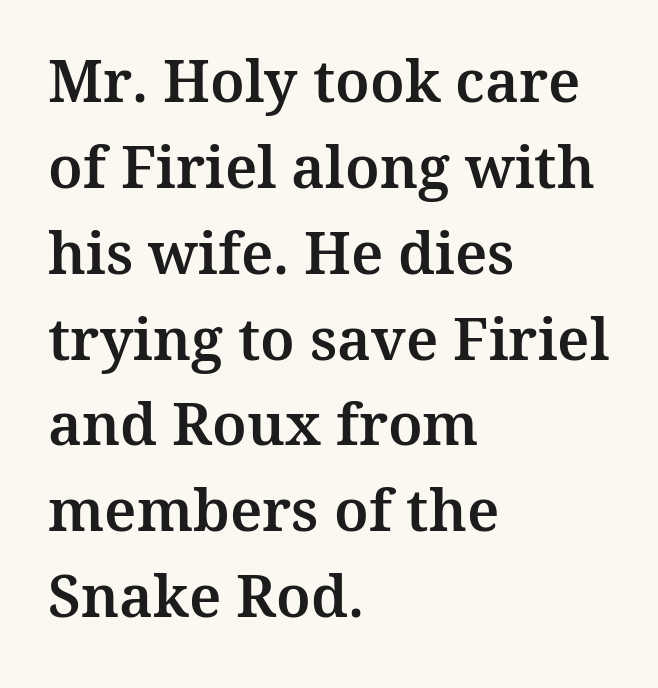
Q: Is the text italic (slanted)? A: No, it is upright.
Q: Is the typeface a serif or a sans-serif typeface? A: Serif.
Q: Is the text underlined? A: No.
Q: How is the paragraph aligned? A: Left-aligned.
Q: Is the spacing between letters normal or unusually wide? A: Normal.
Q: Is the spacing between lines tight, normal or loose? A: Normal.
Q: Width (condensed, normal, or wide)? A: Normal.
Q: Stroke contrast? A: Medium.
Q: x-height? A: Medium.
Q: Monospaced? A: No.
